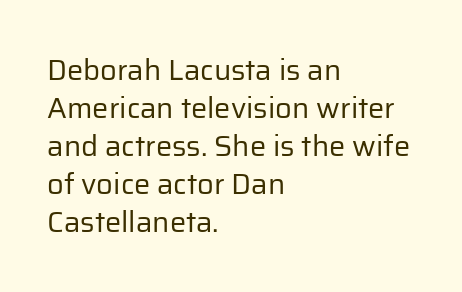
Q: Is the text bold? A: No.
Q: Is the text italic (slanted)? A: No, it is upright.
Q: Is the typeface a serif or a sans-serif typeface? A: Sans-serif.
Q: Is the text underlined? A: No.
Q: How is the paragraph aligned? A: Left-aligned.
Q: Is the spacing between letters normal or unusually wide? A: Normal.
Q: Is the spacing between lines tight, normal or loose? A: Normal.
Q: Width (condensed, normal, or wide)? A: Normal.
Q: Stroke contrast? A: Low.
Q: x-height? A: Medium.
Q: Monospaced? A: No.
